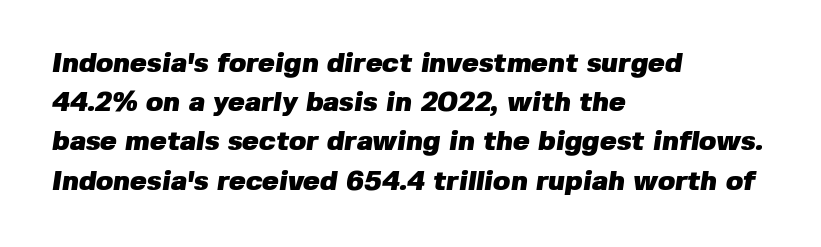
{"serif": "no", "bold": "yes", "weight": "heavy", "width": "normal", "stroke_contrast": "low", "x_height": "medium", "monospaced": "no", "underline": "no", "align": "left", "line_spacing": "normal", "line_spacing_ratio": 1.4, "letter_spacing": "normal", "letter_spacing_em": 0.0, "glyph_px": 28}
